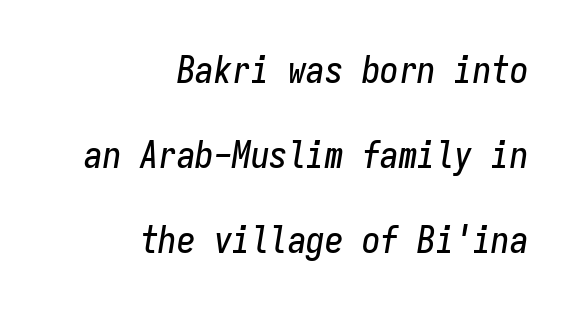
The image shows 37 px condensed type, italic (leaning right), monospaced; set right-aligned, loose line spacing (2.3x), normal letter spacing, not underlined; low stroke contrast and a medium x-height.
